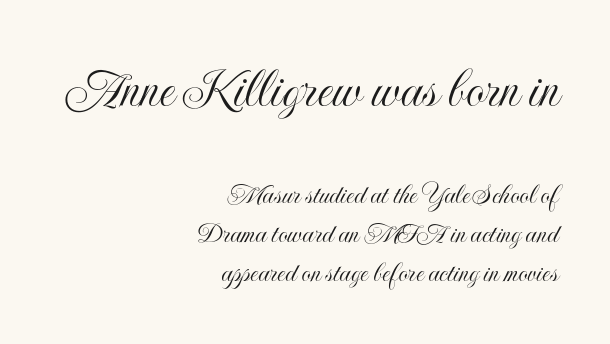
{"width": "condensed", "x_height": "small", "monospaced": "no", "underline": "no", "align": "right", "line_spacing": "normal", "line_spacing_ratio": 1.29, "letter_spacing": "normal", "letter_spacing_em": 0.0, "larger_block": "first", "size_ratio": 1.97, "glyph_px": 59}
